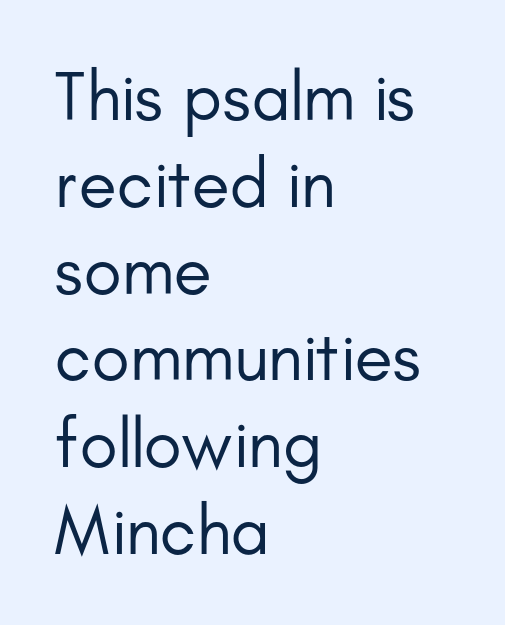
Q: Is the text bold? A: No.
Q: Is the text italic (slanted)? A: No, it is upright.
Q: Is the typeface a serif or a sans-serif typeface? A: Sans-serif.
Q: Is the text underlined? A: No.
Q: How is the paragraph aligned? A: Left-aligned.
Q: Is the spacing between letters normal or unusually wide? A: Normal.
Q: Width (condensed, normal, or wide)? A: Normal.
Q: Stroke contrast? A: Low.
Q: x-height? A: Small.
Q: Monospaced? A: No.
